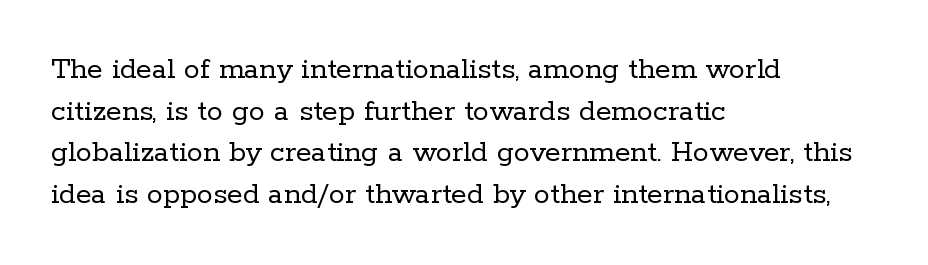
{"serif": "yes", "italic": "no", "bold": "no", "weight": "regular", "width": "normal", "stroke_contrast": "low", "x_height": "medium", "monospaced": "no", "underline": "no", "align": "left", "line_spacing": "normal", "line_spacing_ratio": 1.3, "letter_spacing": "normal", "letter_spacing_em": 0.0, "glyph_px": 32}
